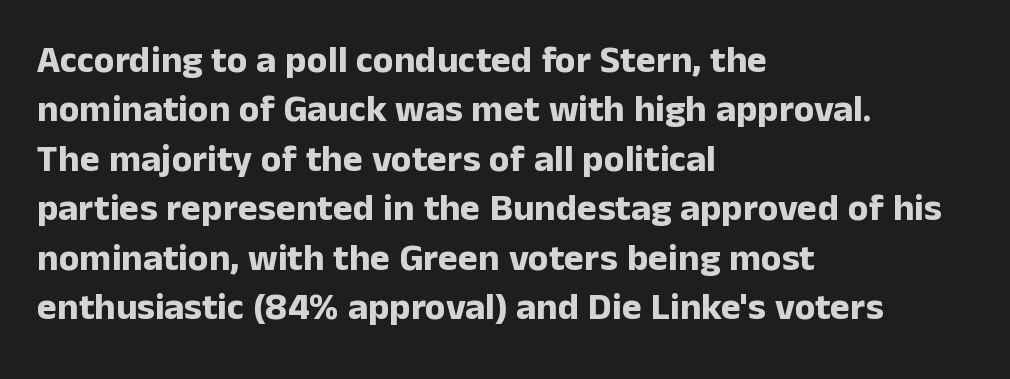
The image shows 38 px bold sans-serif type, upright; set left-aligned, normal line spacing (1.3x), normal letter spacing, not underlined; low stroke contrast and a medium x-height.
